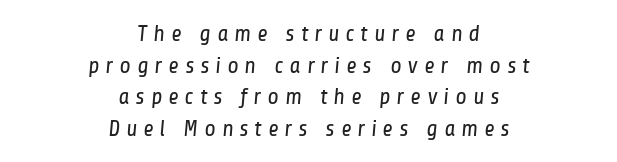
{"bold": "no", "underline": "no", "align": "center", "line_spacing": "normal", "line_spacing_ratio": 1.37, "letter_spacing": "wide", "letter_spacing_em": 0.26, "glyph_px": 23}
